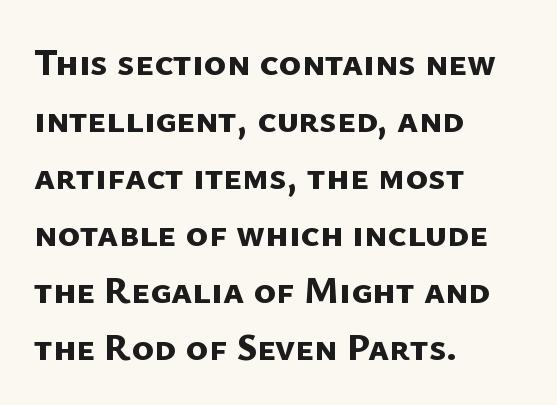
{"serif": "no", "bold": "yes", "weight": "bold", "width": "normal", "stroke_contrast": "low", "x_height": "medium", "monospaced": "no", "underline": "no", "align": "left", "line_spacing": "normal", "line_spacing_ratio": 1.5, "letter_spacing": "normal", "letter_spacing_em": 0.0, "glyph_px": 38}
